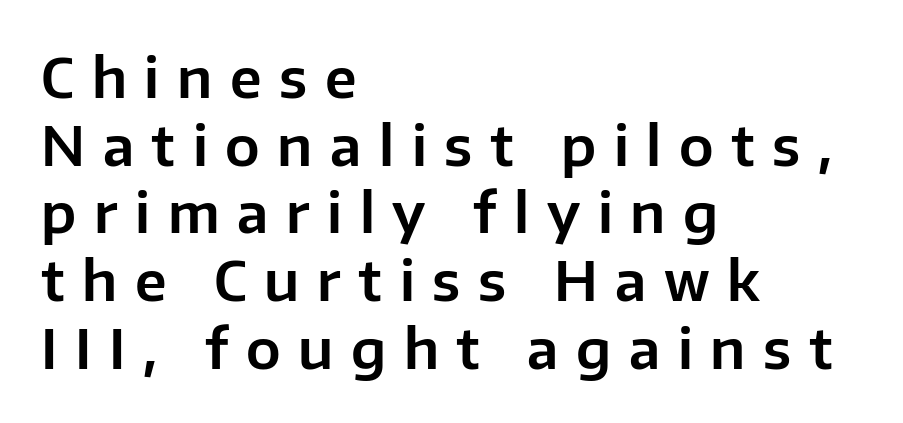
Here the designer chose a conventional face with non-uniform glyph widths. You can tell it's not italic because the verticals are truly vertical. The font family rendered here belongs to the sans-serif group. The zone under the glyphs is completely vacant. Tracking value appears strongly positive — letters spread wide. Casual observation: everything's shoved over to the left.
